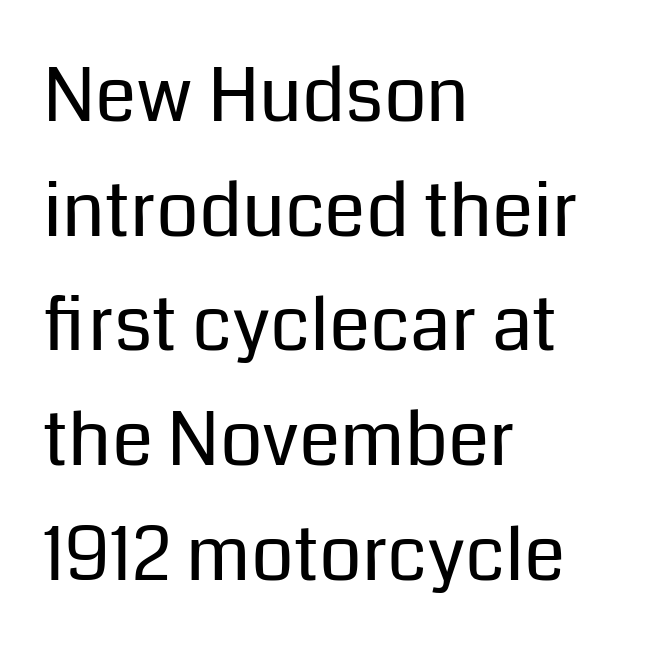
Vertical spacing — default. Proportional: the letters do not fall into vertical columns. Where is the straight margin? On the left. Examine the stroke ends and you'll find no serifs. Rendered with straight, roman letterforms.
